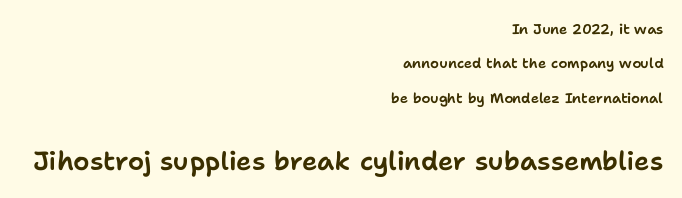
Q: Is the text italic (slanted)? A: No, it is upright.
Q: Is the text underlined? A: No.
Q: How is the paragraph aligned? A: Right-aligned.
Q: Is the spacing between letters normal or unusually wide? A: Normal.
Q: Is the spacing between lines tight, normal or loose? A: Loose.
Q: Which block of text is set in a larger size, the first (top) or the second (bottom)? A: The second (bottom) one.
